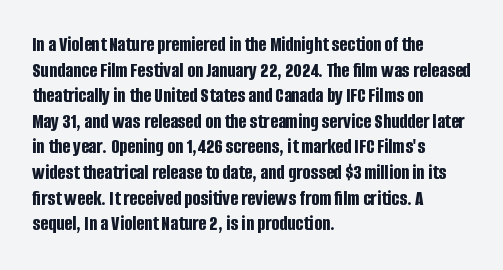
Is there any slant? The stems are plumb. The zone under the glyphs is completely vacant. Caption: bold face, heavy strokes. Each word holds together tightly as a unit, with standard inter-letter gaps. Does the copy run flush right? No — it runs flush left.
